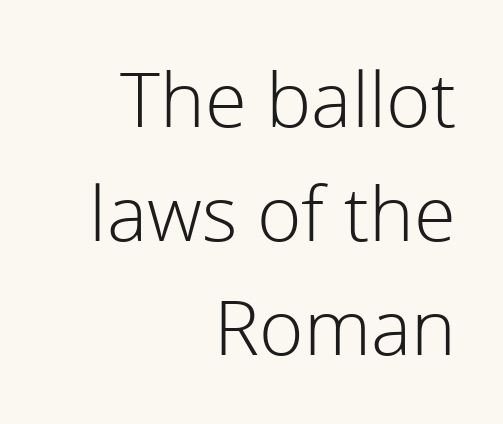
{"serif": "no", "italic": "no", "bold": "no", "weight": "light", "width": "normal", "stroke_contrast": "low", "x_height": "medium", "monospaced": "no", "underline": "no", "align": "right", "line_spacing": "normal", "line_spacing_ratio": 1.5, "letter_spacing": "normal", "letter_spacing_em": 0.0, "glyph_px": 76}
